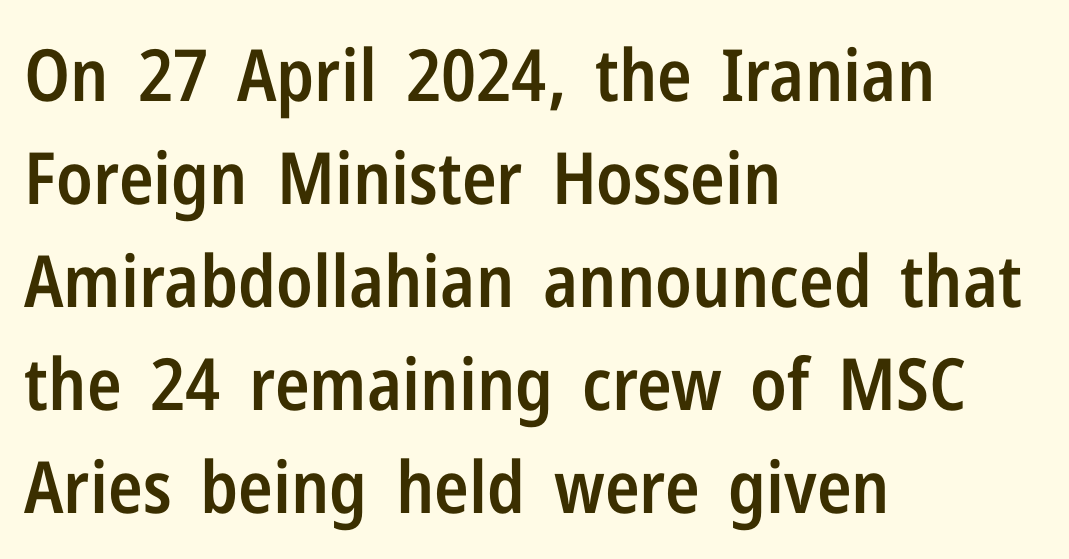
What's the leading like? Ordinary, nothing unusual. This sample uses an upright cut, with every glyph sitting square on the baseline. The gap between lines stays unmarked. Moderately thickened strokes mark this as semibold type. You could call the tracking neutral — neither tight nor loose. A student would call this left alignment; a typographer would say flush left, rag right.
